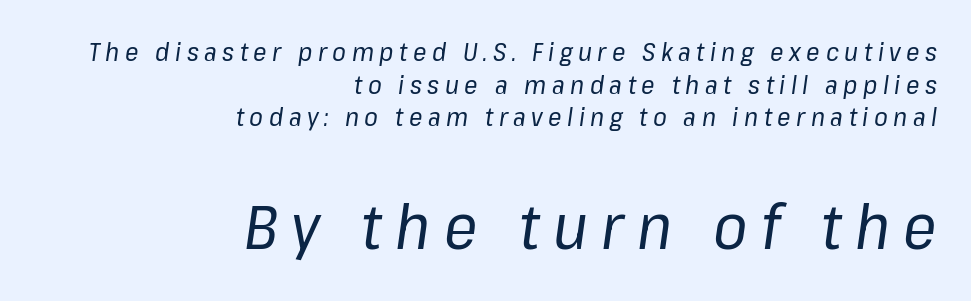
Q: Is the text bold? A: No.
Q: Is the text italic (slanted)? A: Yes, it leans right by about 8 degrees.
Q: Is the text underlined? A: No.
Q: How is the paragraph aligned? A: Right-aligned.
Q: Is the spacing between letters normal or unusually wide? A: Unusually wide.
Q: Is the spacing between lines tight, normal or loose? A: Normal.
Q: Which block of text is set in a larger size, the first (top) or the second (bottom)? A: The second (bottom) one.
Q: Width (condensed, normal, or wide)? A: Normal.
Q: Stroke contrast? A: Low.
Q: x-height? A: Medium.
Q: Monospaced? A: No.
